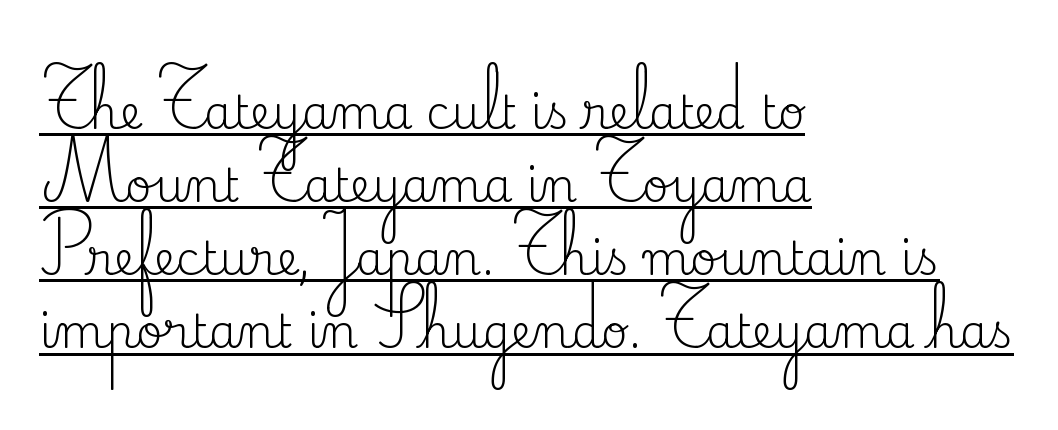
{"serif": "yes", "italic": "no", "bold": "no", "weight": "regular", "width": "normal", "stroke_contrast": "medium", "x_height": "small", "monospaced": "no", "underline": "yes", "align": "left", "line_spacing": "normal", "line_spacing_ratio": 1.59, "letter_spacing": "normal", "letter_spacing_em": 0.0, "glyph_px": 46}
